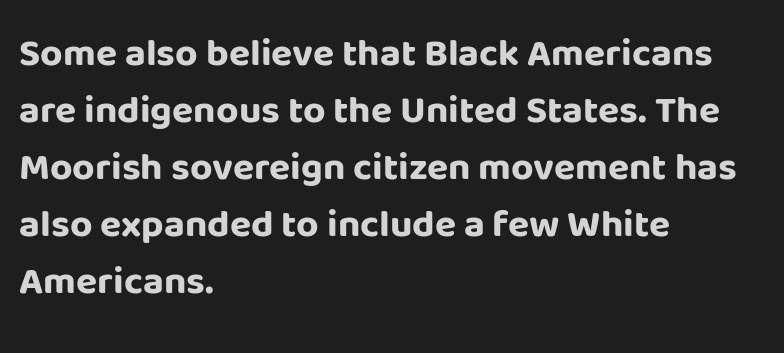
One glance says typical: line gaps are just what's usual. Line beginnings align vertically; line endings do not. Honestly, the letter spacing is just normal — you wouldn't notice it. No word sits above an underline. Grotesque or geometric, the face here clearly has no serifs. Ascenders rise straight up at ninety degrees.
